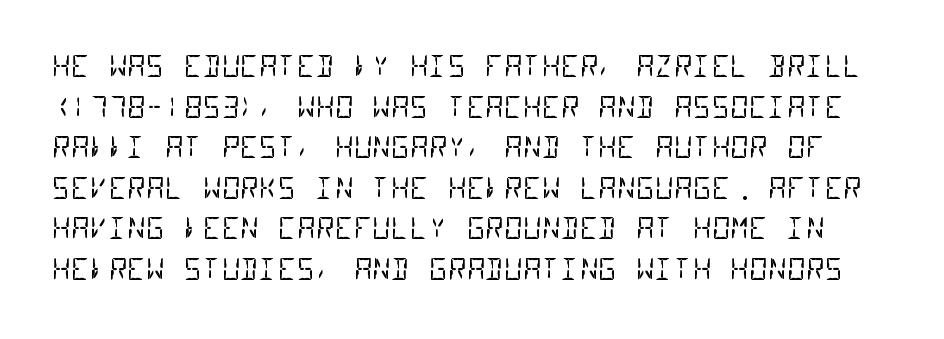
The image shows 29 px regular-weight, condensed sans-serif type, monospaced; set normal line spacing (1.4x), normal letter spacing, not underlined; low stroke contrast and a large x-height.
